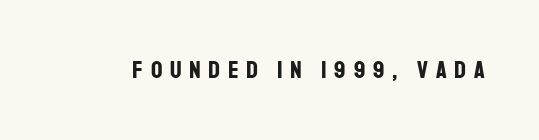
The image shows 25 px bold type, upright; set unusually wide letter spacing (+0.31 em), not underlined.
